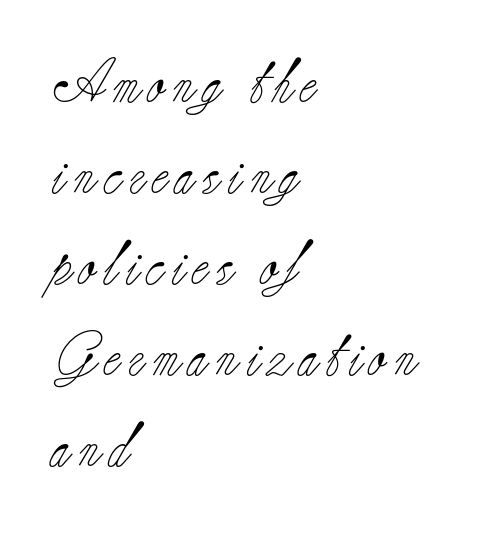
Q: Is the text bold? A: No.
Q: Is the text italic (slanted)? A: Yes.
Q: Is the typeface a serif or a sans-serif typeface? A: Serif.
Q: Is the text underlined? A: No.
Q: How is the paragraph aligned? A: Left-aligned.
Q: Is the spacing between lines tight, normal or loose? A: Loose.
Q: Width (condensed, normal, or wide)? A: Normal.
Q: Stroke contrast? A: Low.
Q: x-height? A: Small.
Q: Monospaced? A: No.
